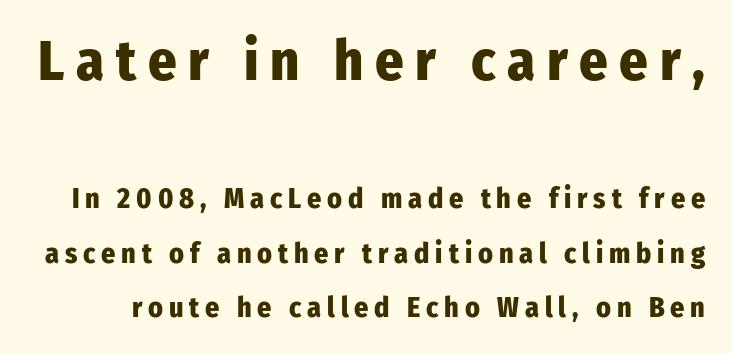
Q: Is the text bold? A: Yes.
Q: Is the text italic (slanted)? A: No, it is upright.
Q: Is the typeface a serif or a sans-serif typeface? A: Sans-serif.
Q: Is the text underlined? A: No.
Q: Is the spacing between letters normal or unusually wide? A: Unusually wide.
Q: Is the spacing between lines tight, normal or loose? A: Loose.
Q: Which block of text is set in a larger size, the first (top) or the second (bottom)? A: The first (top) one.
Q: Width (condensed, normal, or wide)? A: Condensed.
Q: Stroke contrast? A: Low.
Q: x-height? A: Medium.
Q: Monospaced? A: No.
